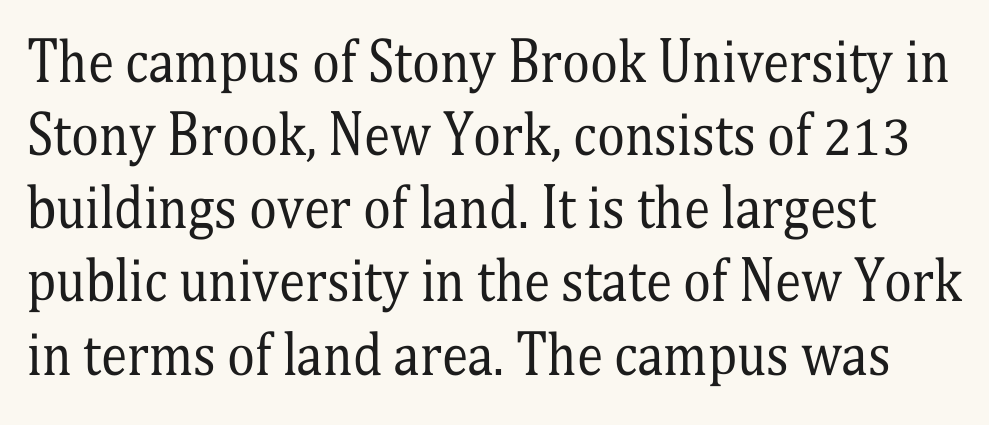
The image shows 53 px regular-weight, condensed serif type, upright; set normal line spacing (1.38x), normal letter spacing, not underlined; medium stroke contrast and a medium x-height.
